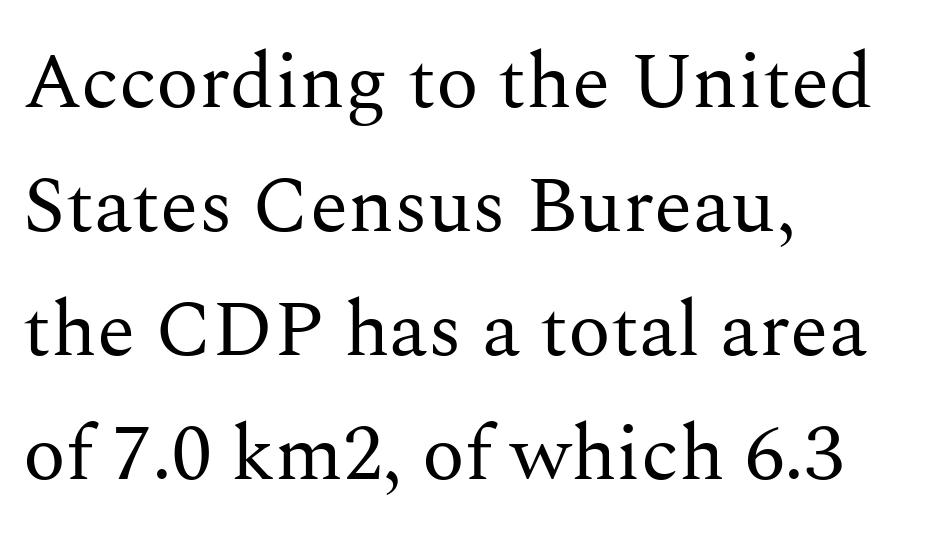
Q: Is the text bold? A: No.
Q: Is the text italic (slanted)? A: No, it is upright.
Q: Is the typeface a serif or a sans-serif typeface? A: Serif.
Q: Is the text underlined? A: No.
Q: How is the paragraph aligned? A: Left-aligned.
Q: Is the spacing between letters normal or unusually wide? A: Normal.
Q: Is the spacing between lines tight, normal or loose? A: Normal.
Q: Width (condensed, normal, or wide)? A: Normal.
Q: Stroke contrast? A: Medium.
Q: x-height? A: Medium.
Q: Monospaced? A: No.
